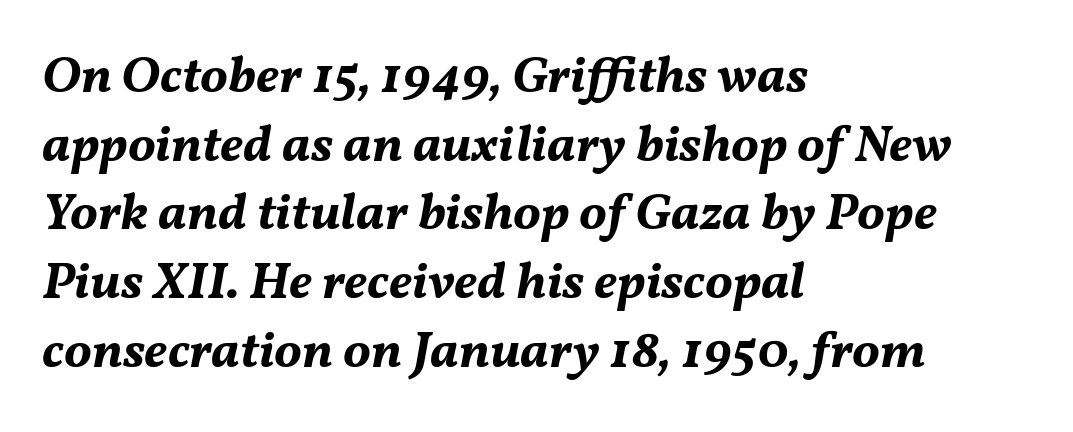
{"italic": "yes", "lean": "right", "slant_degrees": 11, "bold": "yes", "weight": "bold", "width": "normal", "stroke_contrast": "medium", "x_height": "medium", "monospaced": "no", "underline": "no", "align": "left", "line_spacing": "normal", "line_spacing_ratio": 1.32, "letter_spacing": "normal", "letter_spacing_em": 0.0, "glyph_px": 52}
